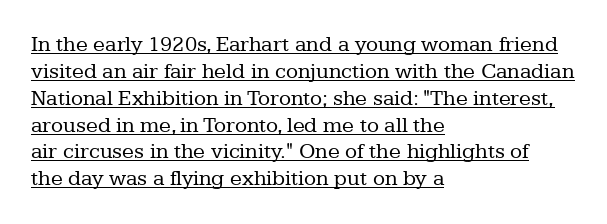
A student would call this left alignment; a typographer would say flush left, rag right. Vertical stems look standard width or narrower in stroke. Glyph-to-glyph distance matches everyday printed text. Posture: upright roman. Students, observe the line beneath the letters — that is underlining.
